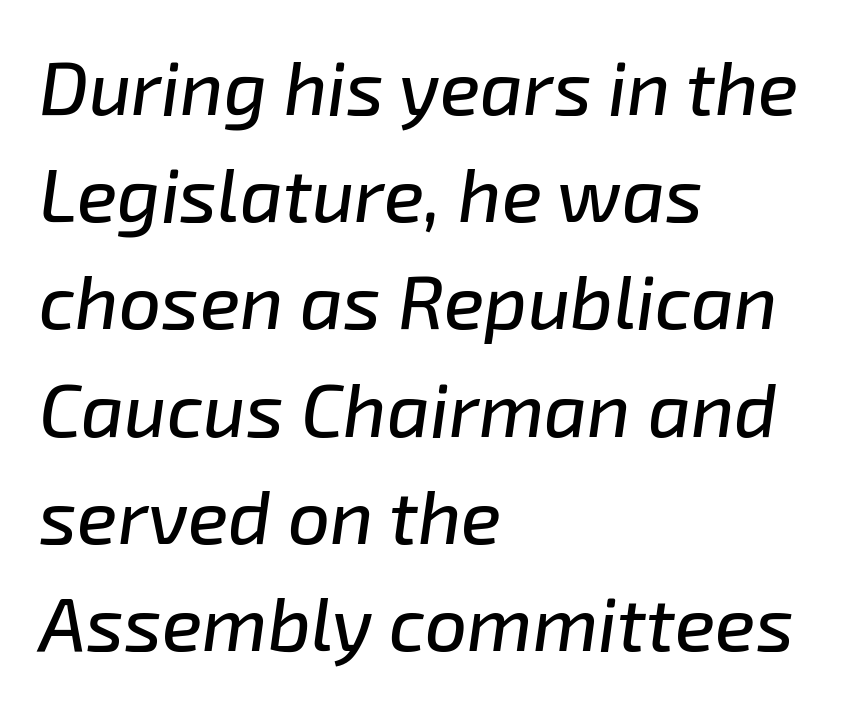
The image shows 75 px text type, italic (leaning right); set left-aligned, normal line spacing (1.43x), normal letter spacing, not underlined; low stroke contrast and a medium x-height.
